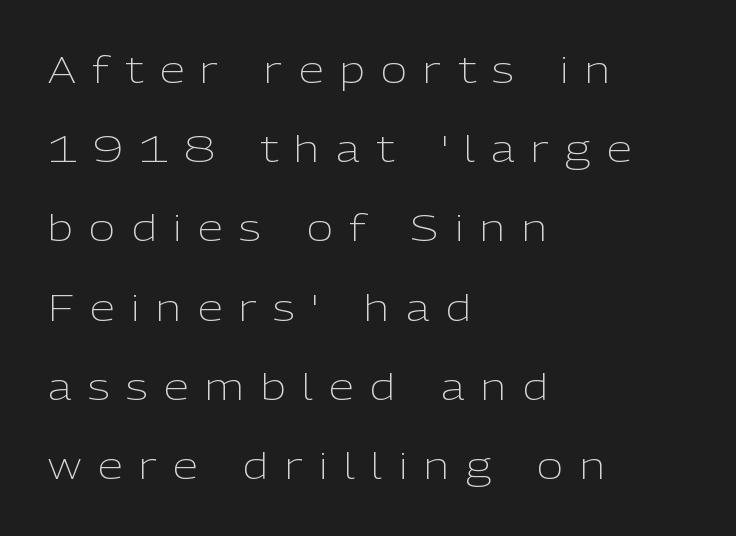
{"serif": "no", "italic": "no", "bold": "no", "weight": "light", "width": "normal", "stroke_contrast": "low", "x_height": "medium", "monospaced": "no", "underline": "no", "align": "left", "line_spacing": "loose", "line_spacing_ratio": 2.2, "letter_spacing": "wide", "letter_spacing_em": 0.46, "glyph_px": 36}
